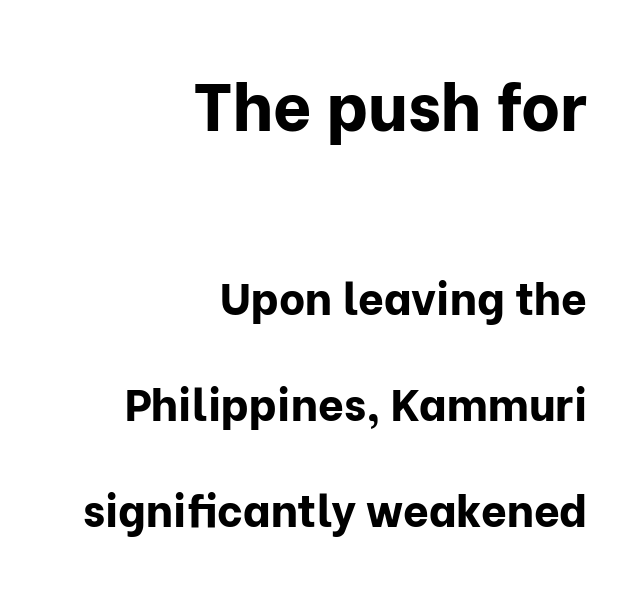
Q: Is the text bold? A: Yes.
Q: Is the text italic (slanted)? A: No, it is upright.
Q: Is the typeface a serif or a sans-serif typeface? A: Sans-serif.
Q: Is the text underlined? A: No.
Q: How is the paragraph aligned? A: Right-aligned.
Q: Is the spacing between letters normal or unusually wide? A: Normal.
Q: Is the spacing between lines tight, normal or loose? A: Loose.
Q: Which block of text is set in a larger size, the first (top) or the second (bottom)? A: The first (top) one.
Q: Width (condensed, normal, or wide)? A: Normal.
Q: Stroke contrast? A: Low.
Q: x-height? A: Medium.
Q: Monospaced? A: No.
